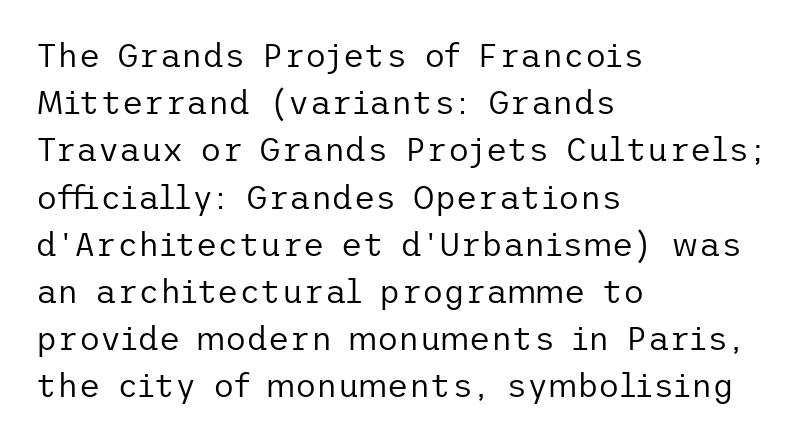
The image shows 33 px regular-weight sans-serif type, upright; set left-aligned, normal line spacing (1.43x), normal letter spacing, not underlined; low stroke contrast and a medium x-height.
